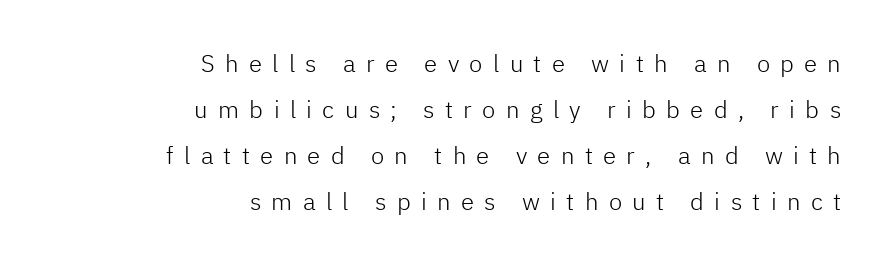
{"italic": "no", "bold": "no", "underline": "no", "align": "right", "line_spacing": "loose", "line_spacing_ratio": 1.92, "letter_spacing": "wide", "letter_spacing_em": 0.43, "glyph_px": 24}
